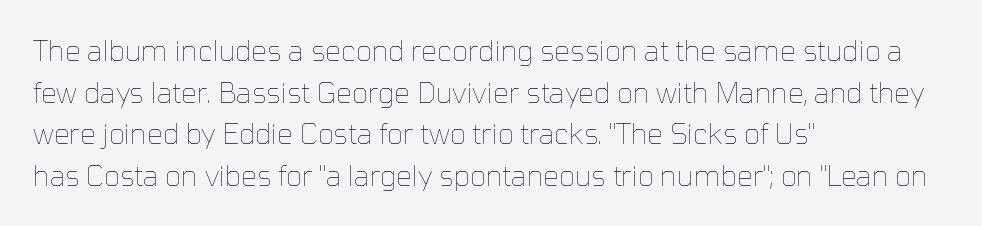
{"italic": "no", "bold": "no", "weight": "thin", "width": "normal", "stroke_contrast": "low", "x_height": "medium", "monospaced": "no", "underline": "no", "align": "left", "line_spacing": "normal", "line_spacing_ratio": 1.49, "letter_spacing": "normal", "letter_spacing_em": 0.0, "glyph_px": 28}
